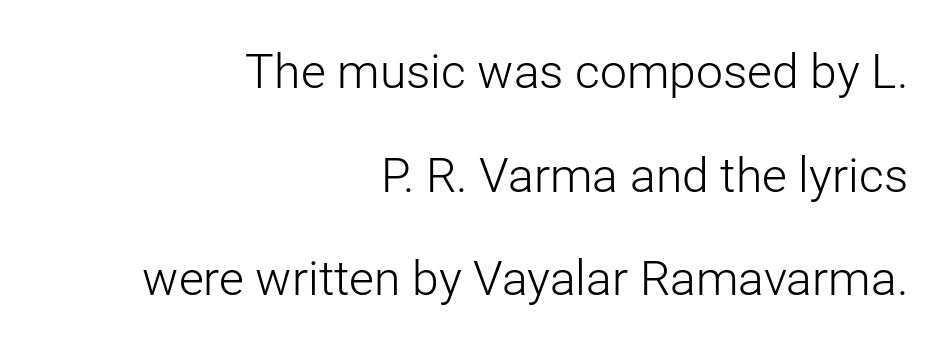
Q: Is the text bold? A: No.
Q: Is the text italic (slanted)? A: No, it is upright.
Q: Is the typeface a serif or a sans-serif typeface? A: Sans-serif.
Q: Is the text underlined? A: No.
Q: How is the paragraph aligned? A: Right-aligned.
Q: Is the spacing between letters normal or unusually wide? A: Normal.
Q: Is the spacing between lines tight, normal or loose? A: Loose.
Q: Width (condensed, normal, or wide)? A: Normal.
Q: Stroke contrast? A: Low.
Q: x-height? A: Medium.
Q: Monospaced? A: No.
